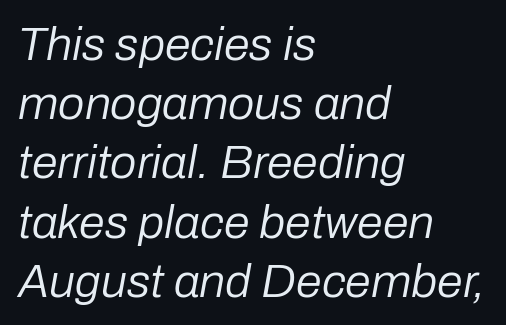
{"italic": "yes", "lean": "right", "slant_degrees": 10, "bold": "no", "weight": "regular", "width": "normal", "stroke_contrast": "low", "x_height": "medium", "monospaced": "no", "underline": "no", "align": "left", "line_spacing": "normal", "line_spacing_ratio": 1.26, "letter_spacing": "normal", "letter_spacing_em": 0.0, "glyph_px": 47}
